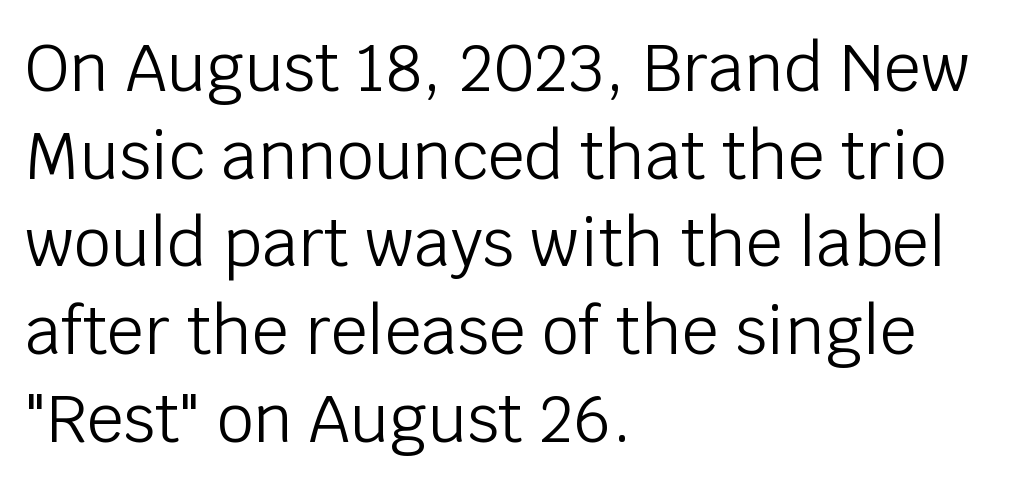
These lines stack with their left ends in a neat column. Posture: straight, roman, zero tilt. Compared with a typical body face, this is equally light or lighter still. Quick note: interline space is typical. No extra tracking has been applied to these lines. Glance below the letters and you will spot only blank space.
